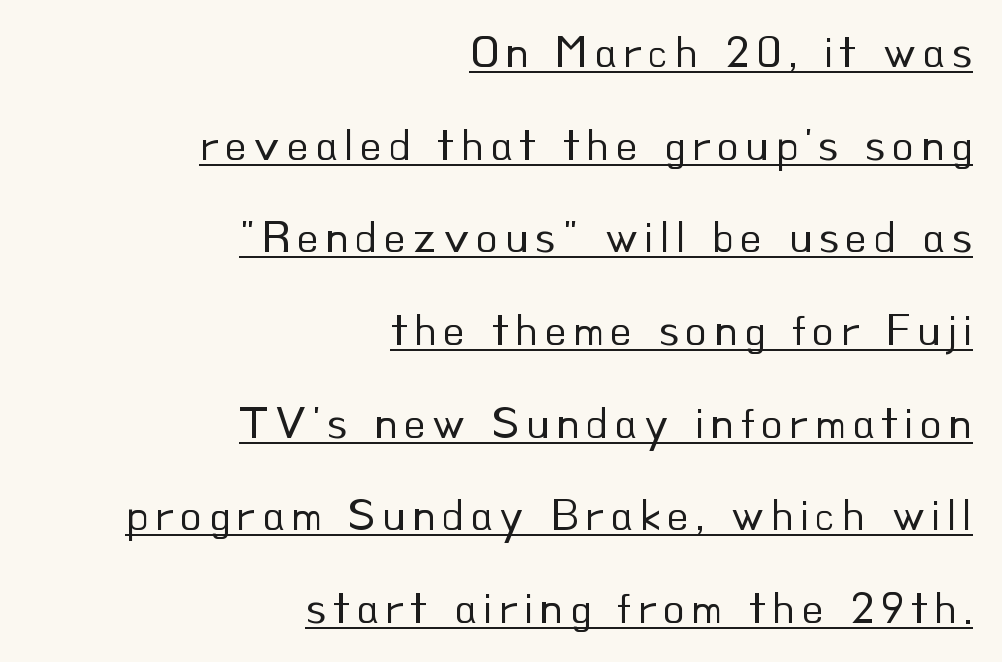
Compared with a flush-left layout, this one pins lines to the opposite, right side. The passage shown is typed in a proportional face where columns would drift. A sans-serif font was chosen for this passage. How would I describe the line gaps? Wide and relaxed.
